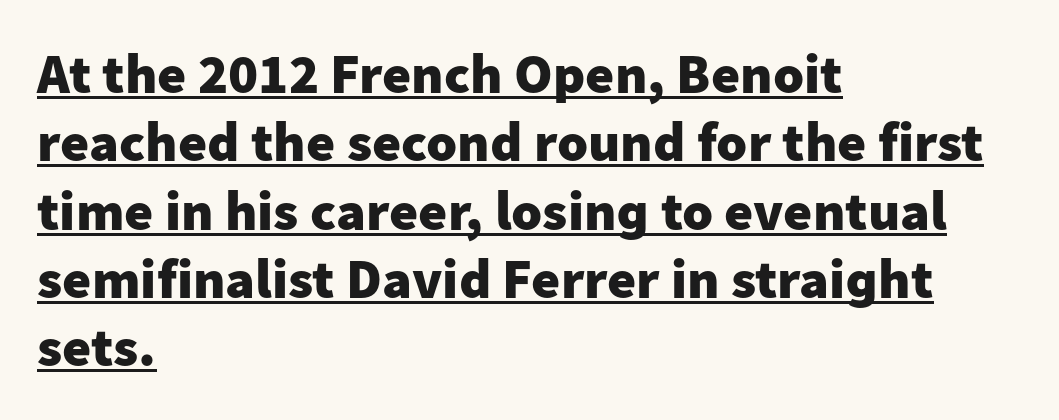
The image shows 56 px heavy sans-serif type, upright; set left-aligned, line spacing 1.22x, normal letter spacing, underlined; low stroke contrast and a medium x-height.
